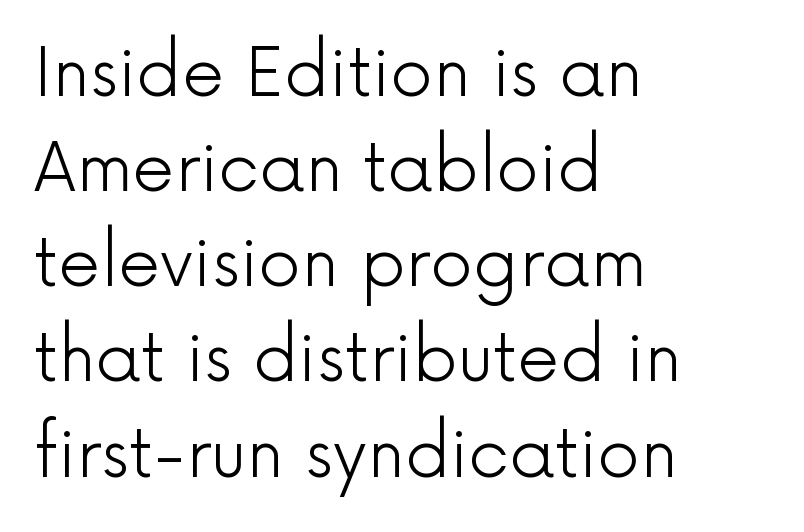
The image shows 67 px light sans-serif type, upright; set left-aligned, normal line spacing (1.42x), normal letter spacing, not underlined; a medium x-height.
